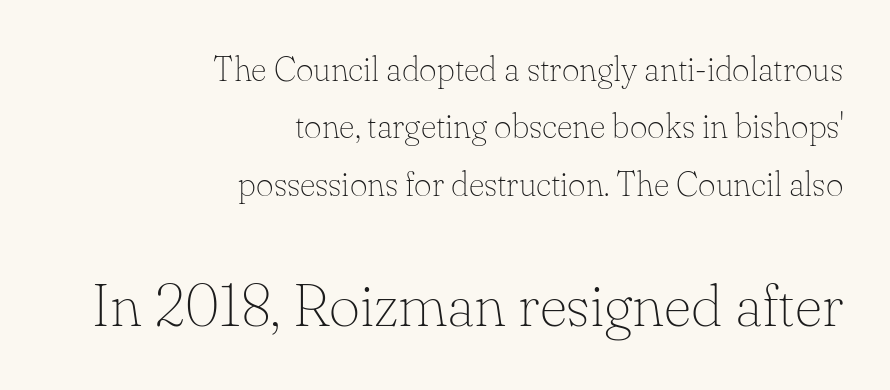
Q: Is the text bold? A: No.
Q: Is the text italic (slanted)? A: No, it is upright.
Q: Is the typeface a serif or a sans-serif typeface? A: Serif.
Q: Is the text underlined? A: No.
Q: How is the paragraph aligned? A: Right-aligned.
Q: Is the spacing between letters normal or unusually wide? A: Normal.
Q: Is the spacing between lines tight, normal or loose? A: Normal.
Q: Which block of text is set in a larger size, the first (top) or the second (bottom)? A: The second (bottom) one.
Q: Width (condensed, normal, or wide)? A: Normal.
Q: Stroke contrast? A: Low.
Q: x-height? A: Small.
Q: Monospaced? A: No.
